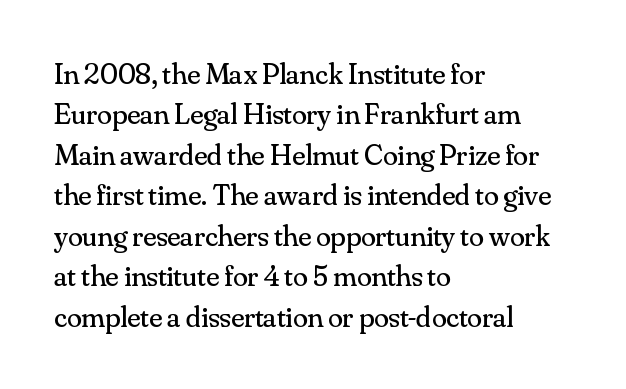
The image shows 30 px regular-weight serif type, upright; set left-aligned, normal line spacing (1.35x), normal letter spacing, not underlined; medium stroke contrast and a small x-height.
